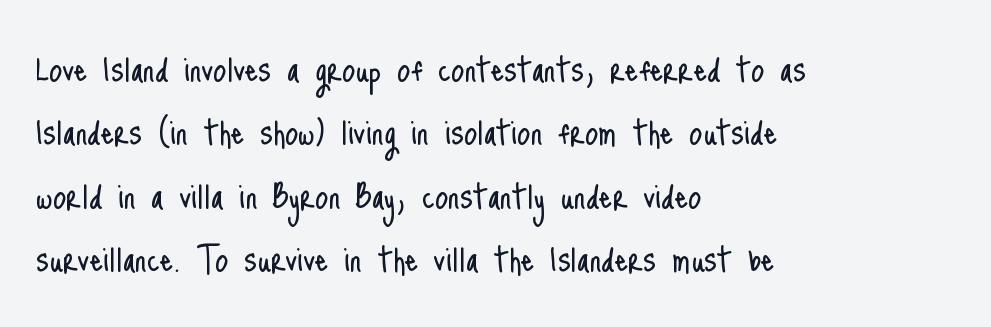
Q: Is the text bold? A: No.
Q: Is the text italic (slanted)? A: No, it is upright.
Q: Is the typeface a serif or a sans-serif typeface? A: Sans-serif.
Q: Is the text underlined? A: No.
Q: How is the paragraph aligned? A: Left-aligned.
Q: Is the spacing between letters normal or unusually wide? A: Normal.
Q: Is the spacing between lines tight, normal or loose? A: Normal.
Q: Width (condensed, normal, or wide)? A: Condensed.
Q: Stroke contrast? A: Low.
Q: x-height? A: Small.
Q: Monospaced? A: No.
